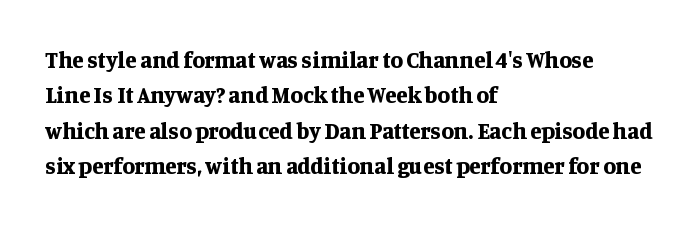
Q: Is the text bold? A: Yes.
Q: Is the text italic (slanted)? A: No, it is upright.
Q: Is the text underlined? A: No.
Q: How is the paragraph aligned? A: Left-aligned.
Q: Is the spacing between letters normal or unusually wide? A: Normal.
Q: Is the spacing between lines tight, normal or loose? A: Normal.
